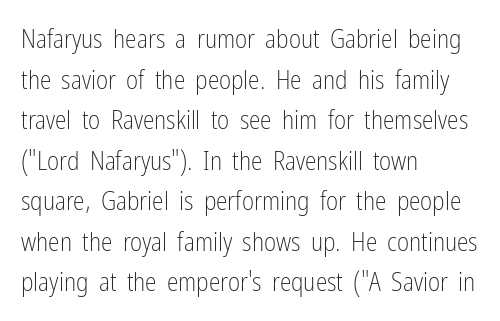
Q: Is the text bold? A: No.
Q: Is the text italic (slanted)? A: No, it is upright.
Q: Is the text underlined? A: No.
Q: How is the paragraph aligned? A: Left-aligned.
Q: Is the spacing between letters normal or unusually wide? A: Normal.
Q: Is the spacing between lines tight, normal or loose? A: Normal.
